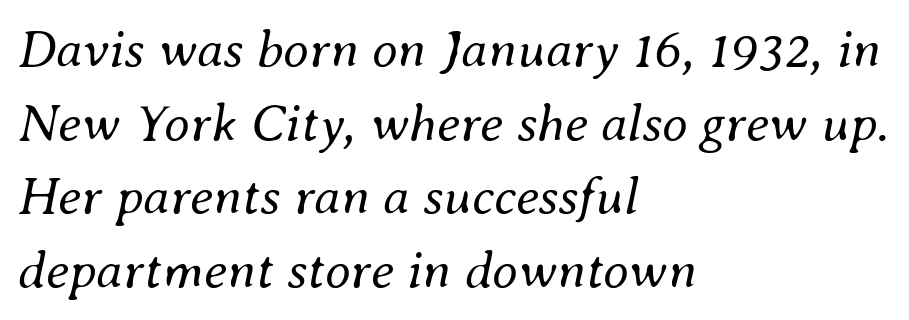
Only glyphs here, with clear space below each row. The horizontal fit of the characters is conventional and even. Is the type heavy? It reads as light-to-regular instead. These lines stack with their left ends in a neat column. Line spacing here is normal. The rendering uses natural spacing where letterforms have individual widths.
